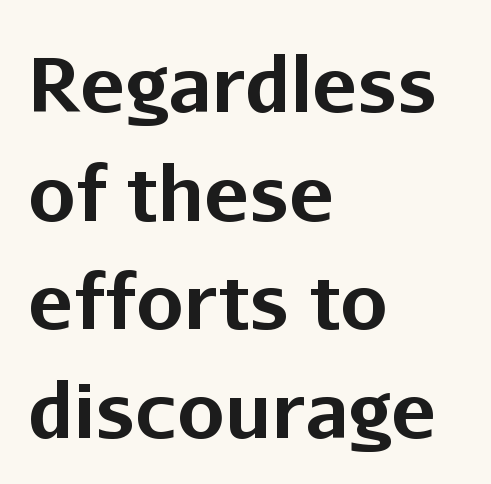
The designer left line spacing at the default. Decoration check: the copy has no underline. The face used here is rendered with its standard letterfit. One-word summary of the alignment: left.
